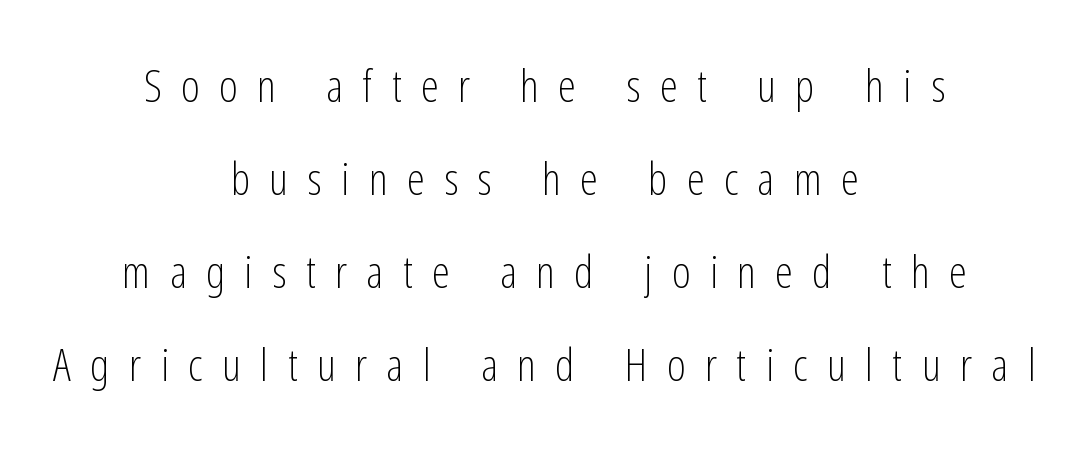
Every row of glyphs is offset so its center matches the block's center. Every character sits straight up, as roman type does. Here the designer chose a conventional face with non-uniform glyph widths. Observe the absence of serifs on each vertical stroke in this sample. The space directly below the letters is spotless.
